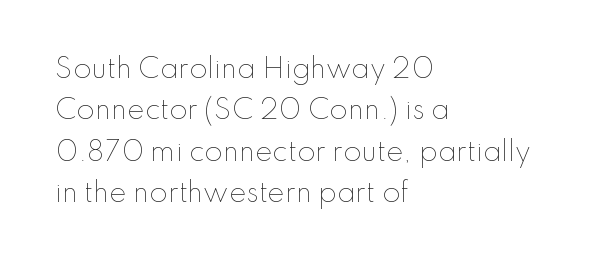
Each stroke keeps to a modest, everyday thickness or less. Whoever set this chose a conventional vertical rhythm. Caption: multi-line text, flush left, ragged right. Underlining? Definitely not there.
